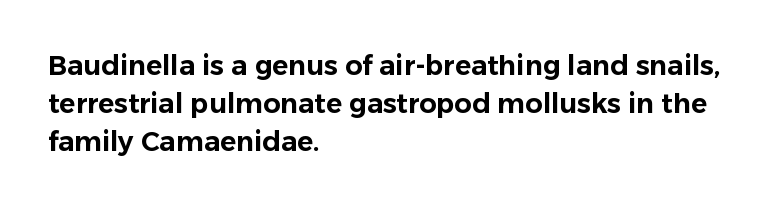
{"italic": "no", "underline": "no", "align": "left", "line_spacing": "normal", "line_spacing_ratio": 1.41, "letter_spacing": "normal", "letter_spacing_em": 0.0, "glyph_px": 27}
